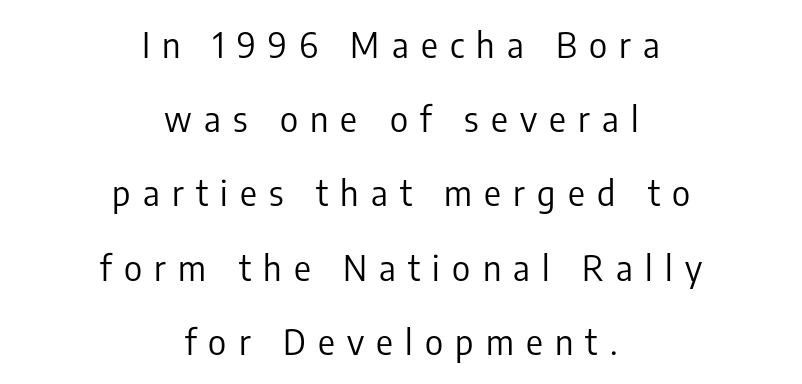
Q: Is the text bold? A: No.
Q: Is the text italic (slanted)? A: No, it is upright.
Q: Is the typeface a serif or a sans-serif typeface? A: Sans-serif.
Q: Is the text underlined? A: No.
Q: How is the paragraph aligned? A: Centered.
Q: Is the spacing between letters normal or unusually wide? A: Unusually wide.
Q: Is the spacing between lines tight, normal or loose? A: Loose.
Q: Width (condensed, normal, or wide)? A: Condensed.
Q: Stroke contrast? A: Low.
Q: x-height? A: Medium.
Q: Monospaced? A: No.
